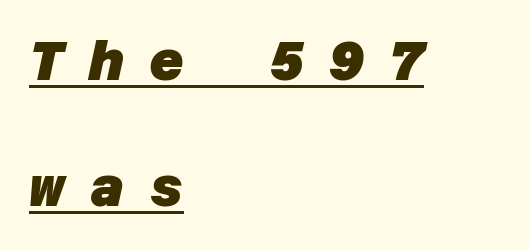
Q: Is the text bold? A: Yes.
Q: Is the typeface a serif or a sans-serif typeface? A: Sans-serif.
Q: Is the text underlined? A: Yes.
Q: How is the paragraph aligned? A: Left-aligned.
Q: Is the spacing between letters normal or unusually wide? A: Unusually wide.
Q: Is the spacing between lines tight, normal or loose? A: Loose.
Q: Width (condensed, normal, or wide)? A: Normal.
Q: Stroke contrast? A: Low.
Q: x-height? A: Large.
